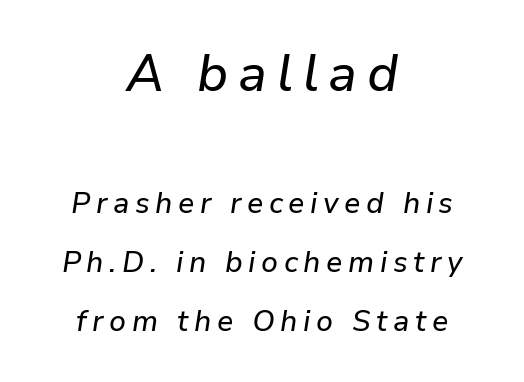
The image shows 51 px text type, italic (leaning right); set centered, loose line spacing (2.03x), not underlined; the first (top) block is 1.76x larger; low stroke contrast and a medium x-height.
